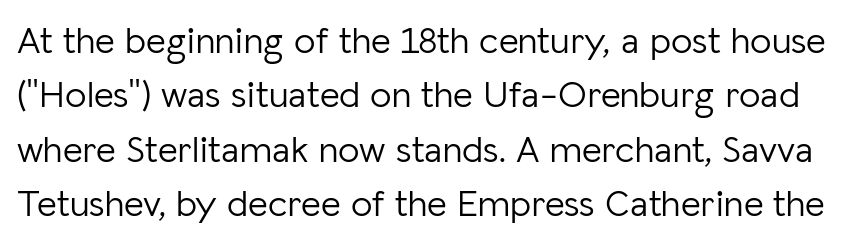
The image shows 38 px light sans-serif type, upright; set normal line spacing (1.43x), normal letter spacing, not underlined; low stroke contrast and a medium x-height.
